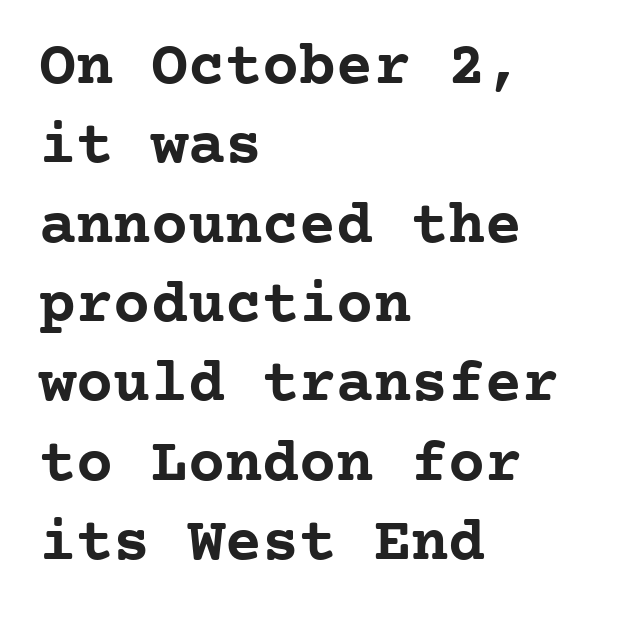
{"serif": "yes", "italic": "no", "bold": "yes", "weight": "semibold", "width": "normal", "stroke_contrast": "low", "x_height": "medium", "monospaced": "yes", "underline": "no", "align": "left", "line_spacing": "normal", "line_spacing_ratio": 1.28, "letter_spacing": "normal", "letter_spacing_em": 0.0, "glyph_px": 62}
